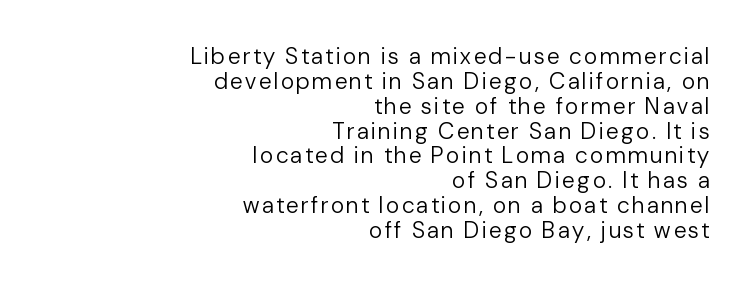
Q: Is the text bold? A: No.
Q: Is the text italic (slanted)? A: No, it is upright.
Q: Is the text underlined? A: No.
Q: How is the paragraph aligned? A: Right-aligned.
Q: Is the spacing between lines tight, normal or loose? A: Tight.
